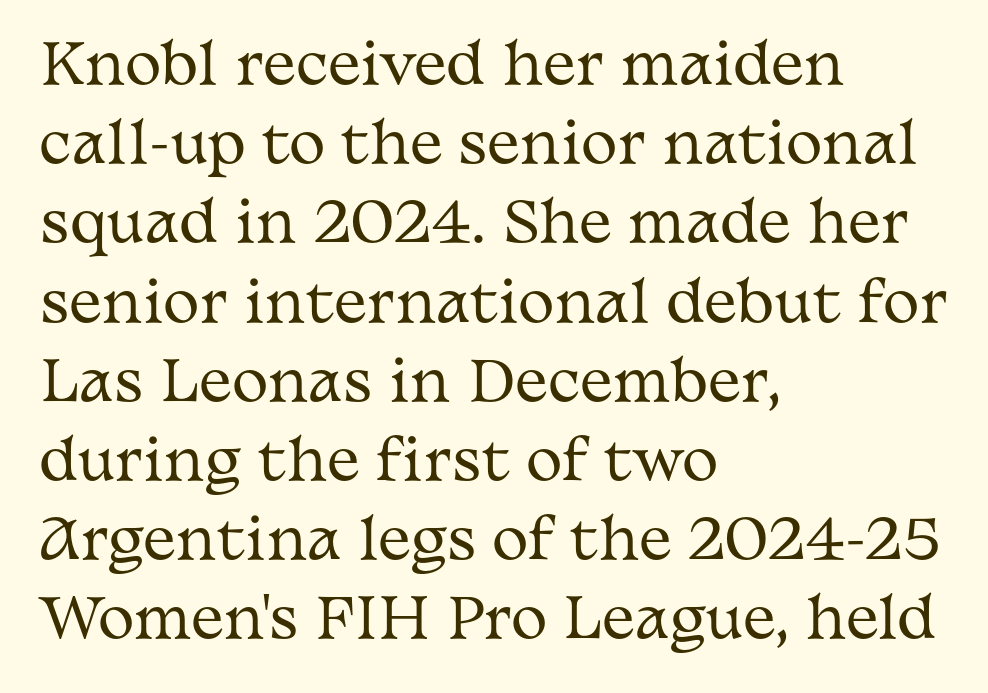
Ordinary non-slanted type is in use. The area under the type is left untouched. This sample uses a serif face. Is the type heavy? It reads as light-to-regular instead. The rag falls on the right side of this text block.
